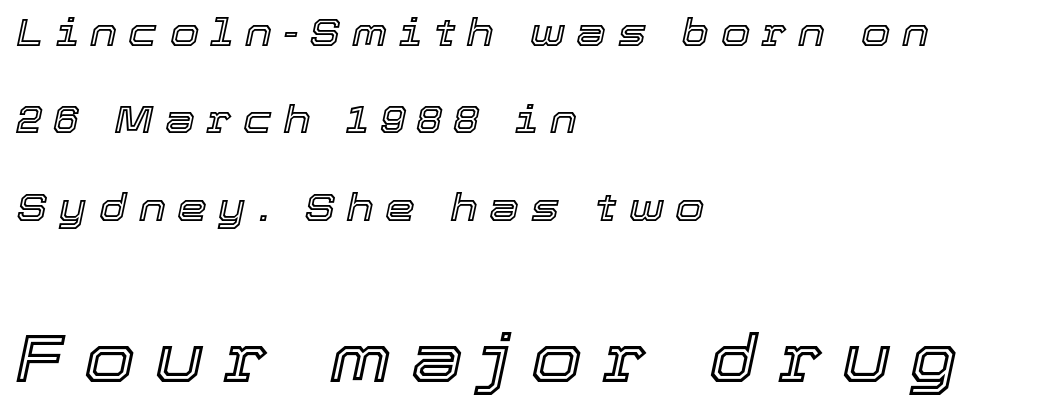
{"italic": "yes", "lean": "right", "slant_degrees": 12, "width": "normal", "x_height": "medium", "monospaced": "no", "underline": "no", "align": "left", "line_spacing": "loose", "line_spacing_ratio": 2.3, "letter_spacing": "wide", "letter_spacing_em": 0.3, "larger_block": "second", "size_ratio": 1.74, "glyph_px": 66}
